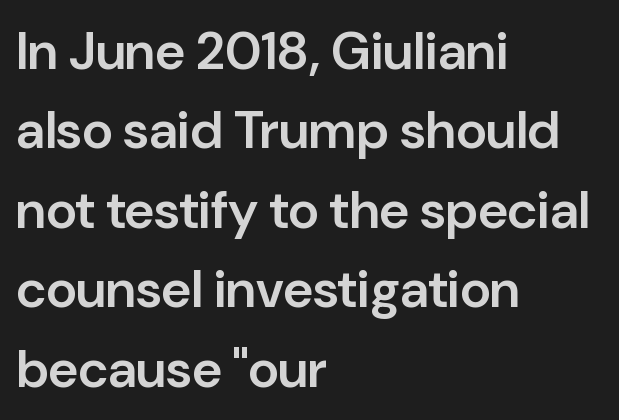
What's the leading like? Ordinary, nothing unusual. Typesetter's note: demi weight, one step under bold. Casual observation: everything's shoved over to the left. Proportional: the letters do not fall into vertical columns.
